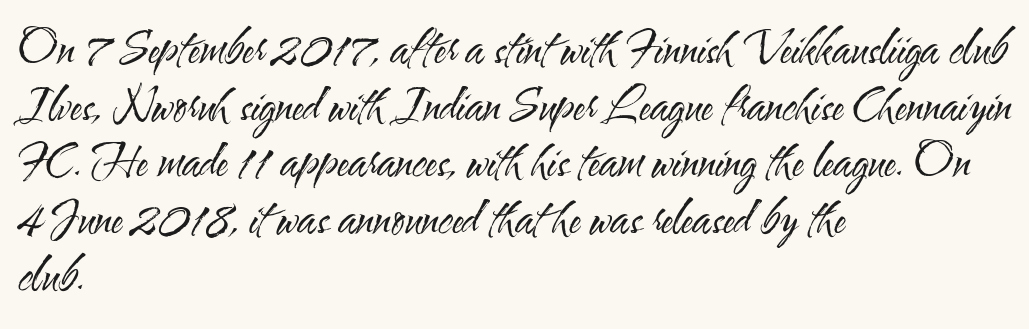
{"serif": "no", "bold": "no", "weight": "regular", "width": "condensed", "stroke_contrast": "medium", "x_height": "small", "monospaced": "no", "underline": "no", "align": "left", "line_spacing": "normal", "line_spacing_ratio": 1.26, "letter_spacing": "normal", "letter_spacing_em": 0.0, "glyph_px": 45}
